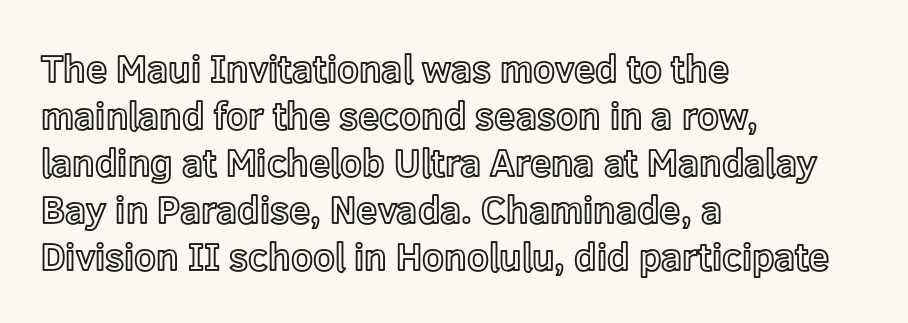
Q: Is the text italic (slanted)? A: No, it is upright.
Q: Is the text underlined? A: No.
Q: How is the paragraph aligned? A: Left-aligned.
Q: Is the spacing between letters normal or unusually wide? A: Normal.
Q: Width (condensed, normal, or wide)? A: Normal.
Q: x-height? A: Medium.
Q: Monospaced? A: No.
